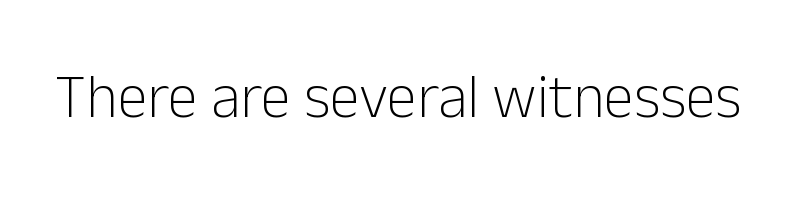
{"serif": "no", "italic": "no", "bold": "no", "weight": "light", "width": "normal", "stroke_contrast": "low", "x_height": "medium", "monospaced": "no", "underline": "no", "letter_spacing": "normal", "letter_spacing_em": 0.0, "glyph_px": 61}
